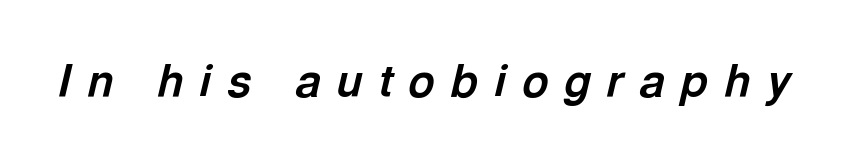
The glyphs are unaccompanied by any horizontal stroke below them. The font's italic variant was chosen for this text. A full-strength bold gives these letters their thick strokes. Loose tracking; the words dissolve into strings of separated letters. Character widths vary here, with narrow letters taking less room than wide ones.
